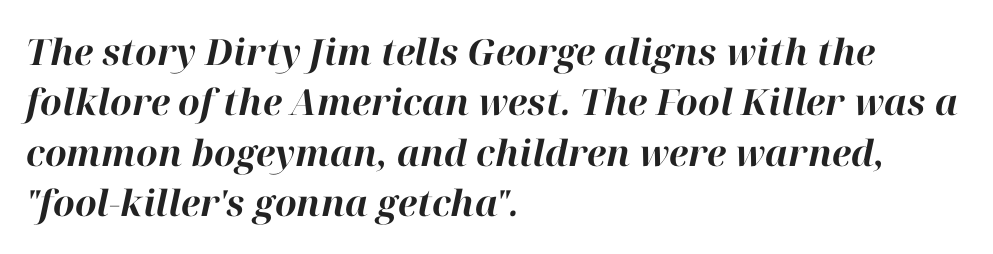
{"italic": "yes", "lean": "right", "slant_degrees": 12, "bold": "yes", "weight": "bold", "width": "normal", "stroke_contrast": "high", "x_height": "medium", "monospaced": "no", "underline": "no", "align": "left", "line_spacing": "normal", "line_spacing_ratio": 1.4, "letter_spacing": "normal", "letter_spacing_em": 0.0, "glyph_px": 36}
